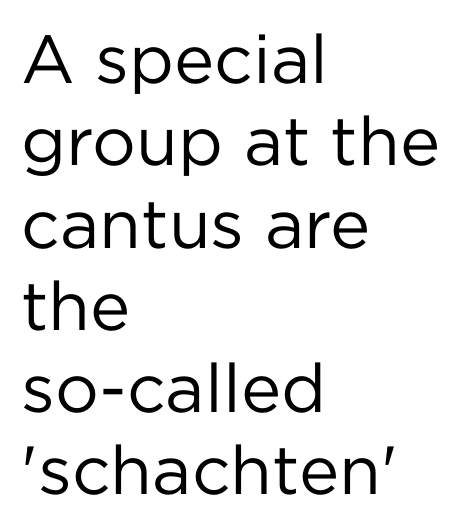
{"serif": "no", "italic": "no", "bold": "no", "weight": "regular", "width": "normal", "stroke_contrast": "low", "x_height": "medium", "monospaced": "no", "underline": "no", "align": "left", "line_spacing_ratio": 1.21, "letter_spacing": "normal", "letter_spacing_em": 0.0, "glyph_px": 68}
